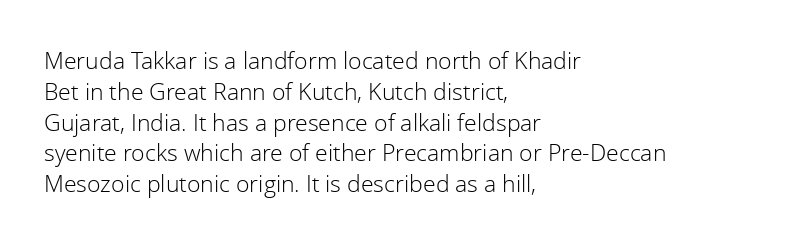
Descenders are the only things crossing below the line. The font sits on the lighter half of the weight spectrum, regular included. Does the copy run flush right? No — it runs flush left. Vertically, the passage feels balanced, rows spaced as you'd expect.
